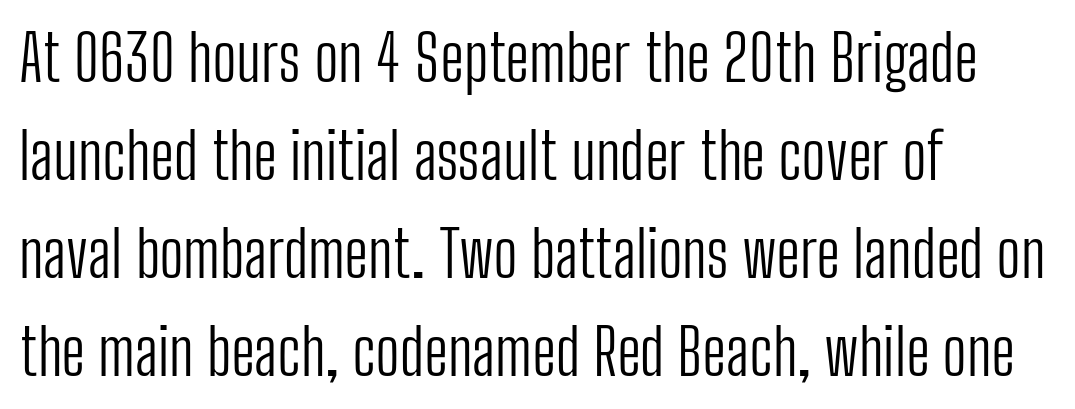
Q: Is the text bold? A: No.
Q: Is the text italic (slanted)? A: No, it is upright.
Q: Is the typeface a serif or a sans-serif typeface? A: Sans-serif.
Q: Is the text underlined? A: No.
Q: How is the paragraph aligned? A: Left-aligned.
Q: Is the spacing between letters normal or unusually wide? A: Normal.
Q: Is the spacing between lines tight, normal or loose? A: Normal.
Q: Width (condensed, normal, or wide)? A: Condensed.
Q: Stroke contrast? A: Low.
Q: x-height? A: Medium.
Q: Monospaced? A: No.
